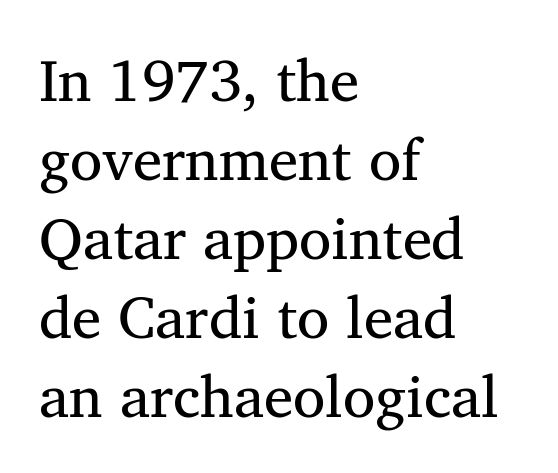
The image shows 59 px regular-weight serif type, upright; set left-aligned, normal line spacing (1.34x), normal letter spacing, not underlined; medium stroke contrast and a medium x-height.
